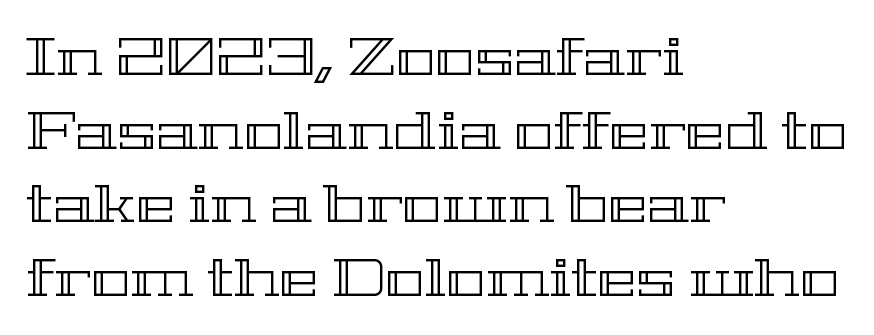
Think of a printed novel: that variable character pitch is what you see here. A student would call this left alignment; a typographer would say flush left, rag right. The space directly below the letters is spotless. Compared with typical paragraphs, the rows here are spaced about the same. Characters follow at the spacing the type designer built in. Does the lettering tilt? It doesn't — this is upright.
